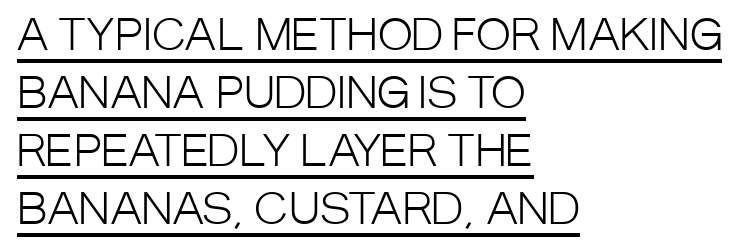
Leading: standard. The typesetting does not lean heavy: it is not bold. You can tell it's not italic because the verticals are truly vertical. Each line of the rendering has a horizontal stroke beneath the glyphs. The lines in this sample share a left origin and differ only in where they stop.
